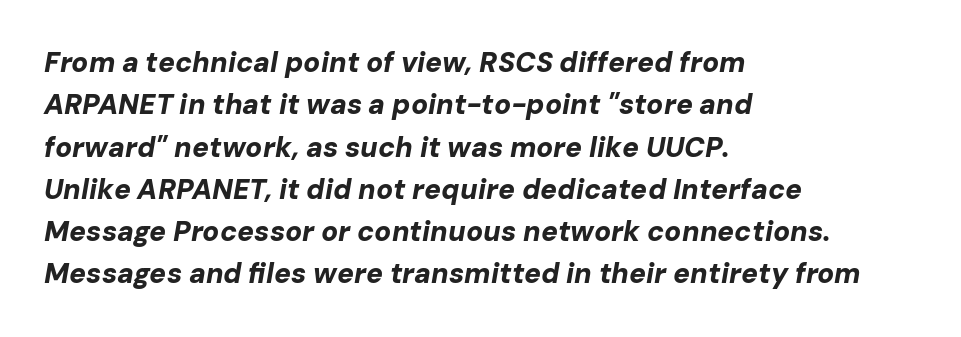
The foot of each line stays bare and open. Each line starts at the same left margin while the right side varies. Looks like regular typesetting: each glyph gets only the width it needs. Plenty of ink on the page — the face is bold.
